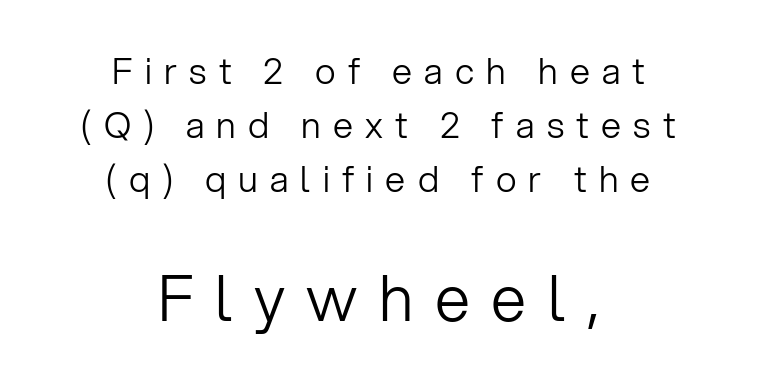
You can tell it's not italic because the verticals are truly vertical. These lines are centered, leaving both edges ragged. Examine the stroke ends and you'll find no serifs. No word sits above an underline. Summary of vertical rhythm: regular, with standard interline spacing. The face used here appears at its bigger size in the lower chunk.
